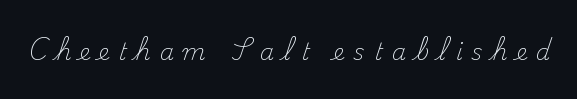
Q: Is the text bold? A: No.
Q: Is the text italic (slanted)? A: Yes.
Q: Is the text underlined? A: No.
Q: Is the spacing between letters normal or unusually wide? A: Unusually wide.
